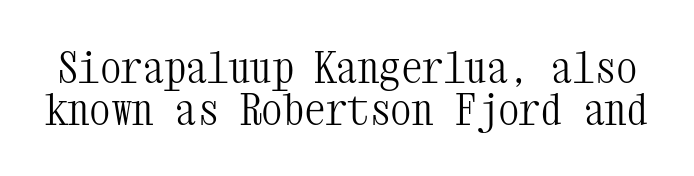
{"serif": "yes", "italic": "no", "bold": "no", "weight": "light", "width": "condensed", "stroke_contrast": "medium", "x_height": "medium", "monospaced": "yes", "underline": "no", "line_spacing": "tight", "line_spacing_ratio": 0.97, "letter_spacing": "normal", "letter_spacing_em": 0.0, "glyph_px": 43}
